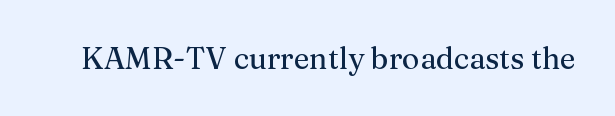
The image shows 30 px serif type, upright; set normal letter spacing, not underlined; medium stroke contrast and a medium x-height.
